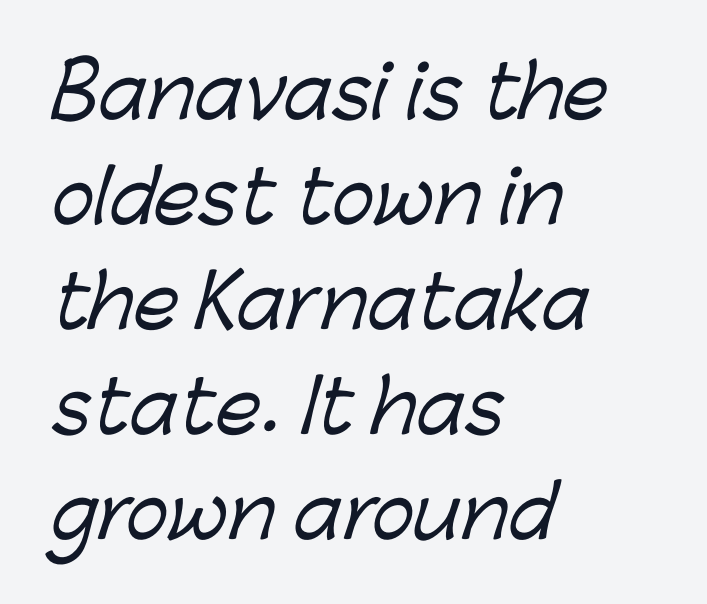
Q: Is the typeface a serif or a sans-serif typeface? A: Sans-serif.
Q: Is the text underlined? A: No.
Q: How is the paragraph aligned? A: Left-aligned.
Q: Is the spacing between letters normal or unusually wide? A: Normal.
Q: Is the spacing between lines tight, normal or loose? A: Normal.
Q: Width (condensed, normal, or wide)? A: Normal.
Q: Stroke contrast? A: Low.
Q: x-height? A: Medium.
Q: Monospaced? A: No.
